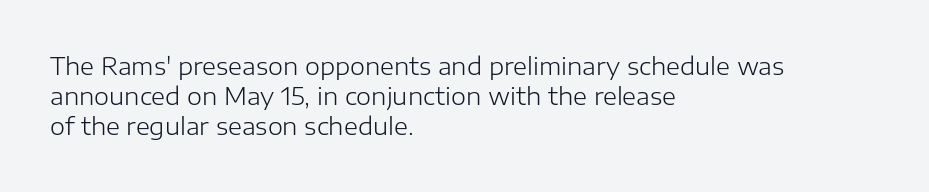
The image shows 24 px text type, upright; set left-aligned, normal line spacing (1.26x), normal letter spacing, not underlined.
